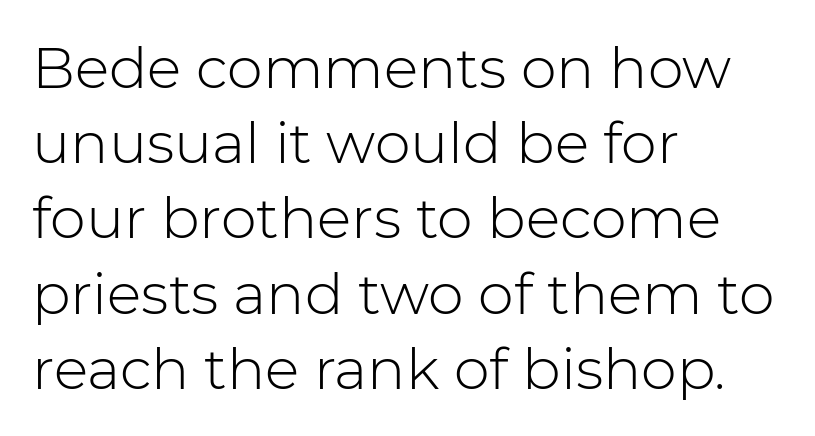
Q: Is the text bold? A: No.
Q: Is the text italic (slanted)? A: No, it is upright.
Q: Is the typeface a serif or a sans-serif typeface? A: Sans-serif.
Q: Is the text underlined? A: No.
Q: How is the paragraph aligned? A: Left-aligned.
Q: Is the spacing between letters normal or unusually wide? A: Normal.
Q: Is the spacing between lines tight, normal or loose? A: Normal.
Q: Width (condensed, normal, or wide)? A: Normal.
Q: Stroke contrast? A: Low.
Q: x-height? A: Medium.
Q: Monospaced? A: No.
